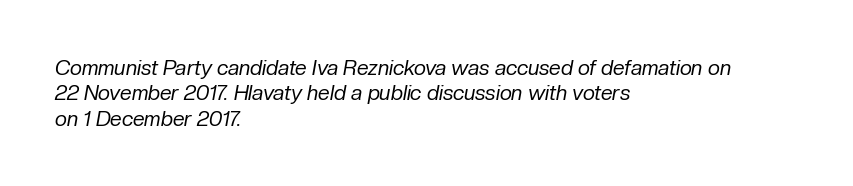
{"italic": "yes", "lean": "right", "slant_degrees": 10, "bold": "no", "underline": "no", "align": "left", "line_spacing_ratio": 1.21, "letter_spacing": "normal", "letter_spacing_em": 0.0, "glyph_px": 21}
